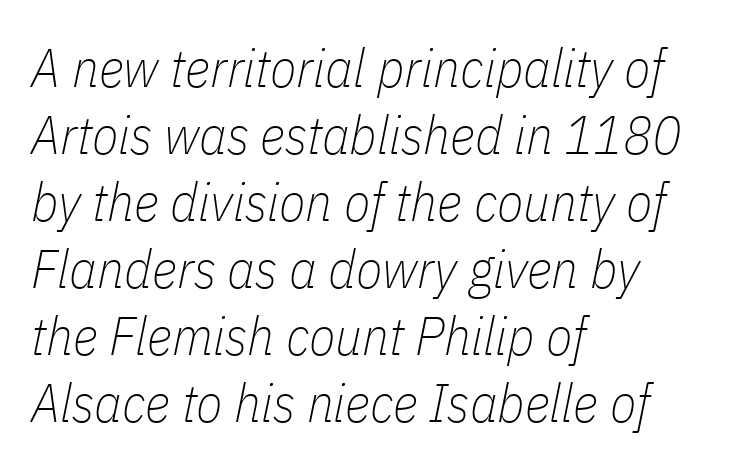
The image shows 54 px thin, condensed type, italic (leaning right); set left-aligned, line spacing 1.24x, normal letter spacing, not underlined; low stroke contrast and a medium x-height.
